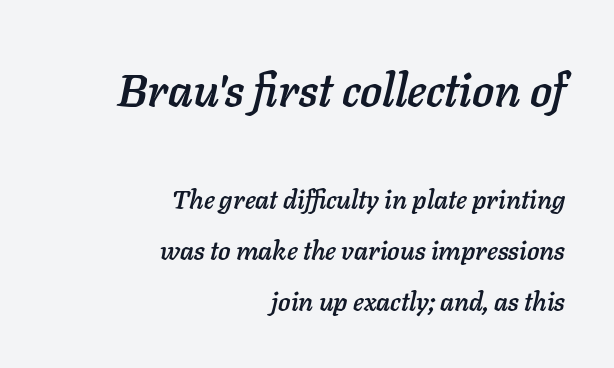
Descender tails drop into unmarked territory. Reading top to bottom, the characters get smaller at the block break. Each letter keeps its own natural width here, so spacing adapts to shape. The whole block is typeset with a tilt.
